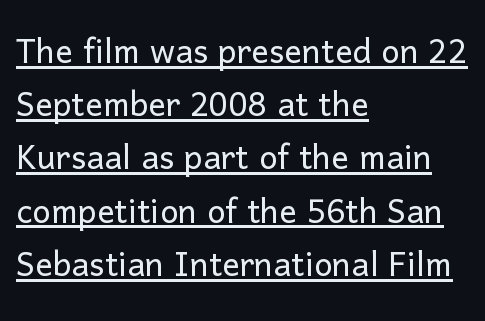
Q: Is the text bold? A: No.
Q: Is the text italic (slanted)? A: No, it is upright.
Q: Is the typeface a serif or a sans-serif typeface? A: Sans-serif.
Q: Is the text underlined? A: Yes.
Q: How is the paragraph aligned? A: Left-aligned.
Q: Is the spacing between letters normal or unusually wide? A: Normal.
Q: Width (condensed, normal, or wide)? A: Normal.
Q: Stroke contrast? A: Low.
Q: x-height? A: Medium.
Q: Monospaced? A: No.
